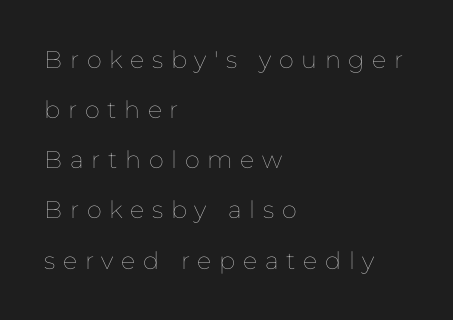
Q: Is the text bold? A: No.
Q: Is the text italic (slanted)? A: No, it is upright.
Q: Is the text underlined? A: No.
Q: How is the paragraph aligned? A: Left-aligned.
Q: Is the spacing between letters normal or unusually wide? A: Unusually wide.
Q: Is the spacing between lines tight, normal or loose? A: Loose.
